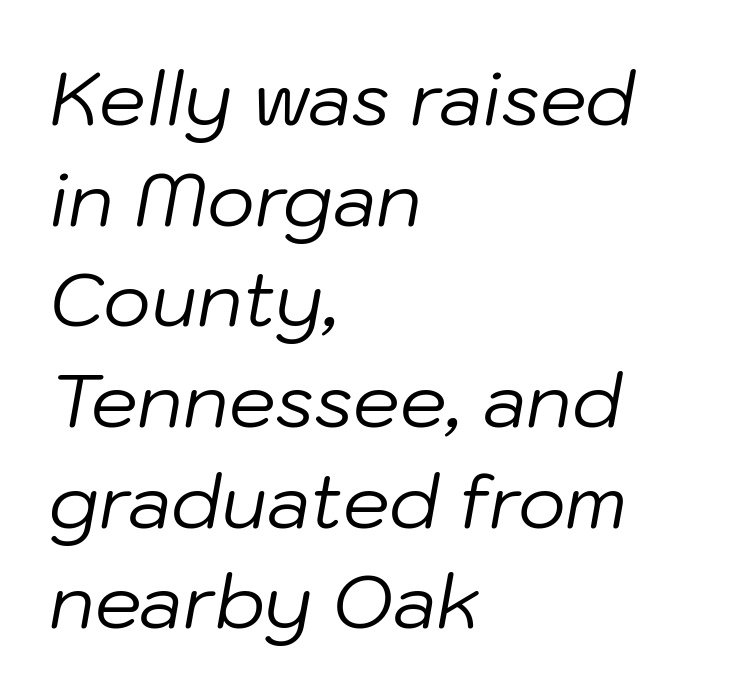
The image shows 74 px regular-weight type, italic (leaning right); set left-aligned, normal line spacing (1.36x), normal letter spacing, not underlined; low stroke contrast and a medium x-height.
